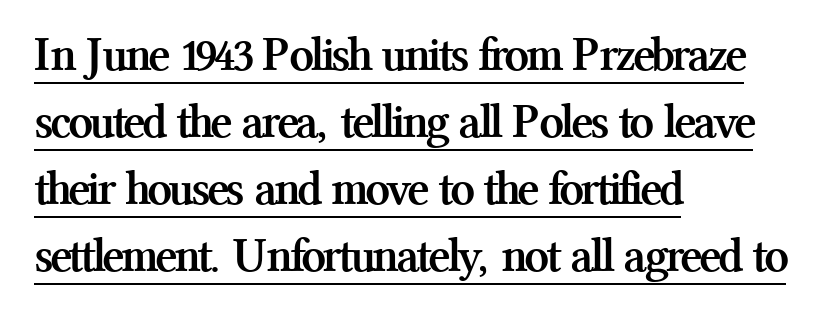
The image shows 49 px semibold serif type, upright; set left-aligned, normal line spacing (1.37x), normal letter spacing, underlined; medium stroke contrast and a medium x-height.
